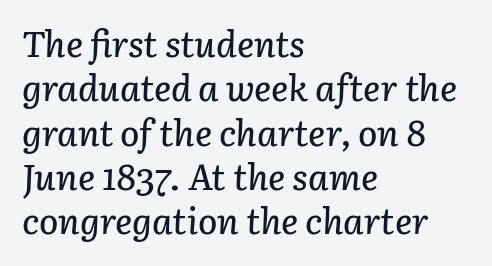
An italicized treatment has been applied to the whole sample. Reading down the block, your eye returns to a fixed left position each line. Proportional: the letters do not fall into vertical columns. Tracking here is standard; glyphs follow each other at the usual distance. The glyphs are unaccompanied by any horizontal stroke below them.
